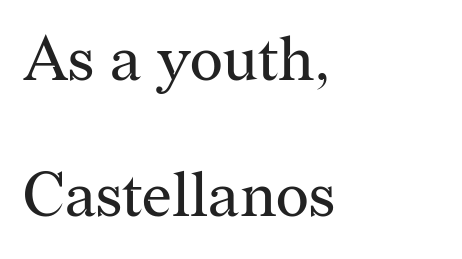
The image shows 63 px regular-weight serif type, upright; set left-aligned, loose line spacing (2.16x), normal letter spacing, not underlined; medium stroke contrast and a medium x-height.
